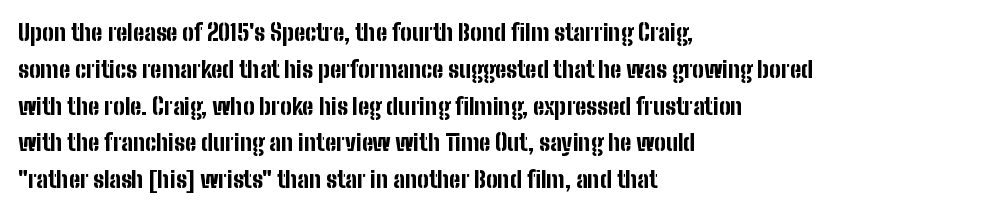
The image shows 23 px bold type, upright; set left-aligned, normal line spacing (1.6x), normal letter spacing, not underlined.
